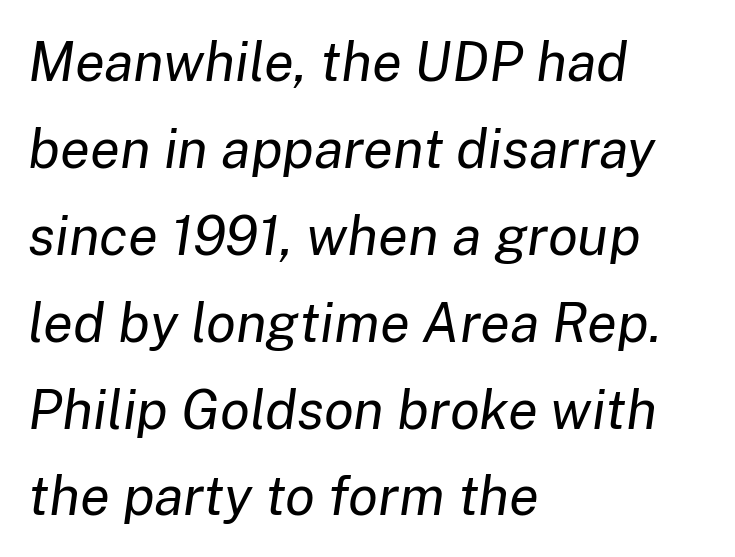
A student would call this left alignment; a typographer would say flush left, rag right. The space directly below the letters is spotless. Quick note: interline space is typical. Designer's note — italics engaged.
